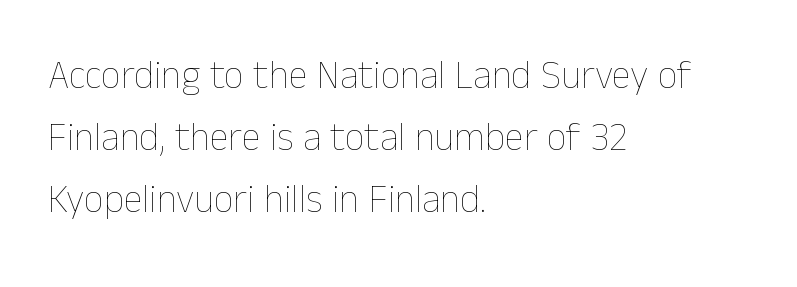
{"italic": "no", "bold": "no", "weight": "thin", "width": "normal", "stroke_contrast": "low", "x_height": "medium", "monospaced": "no", "underline": "no", "align": "left", "line_spacing": "normal", "line_spacing_ratio": 1.59, "letter_spacing": "normal", "letter_spacing_em": 0.0, "glyph_px": 39}
